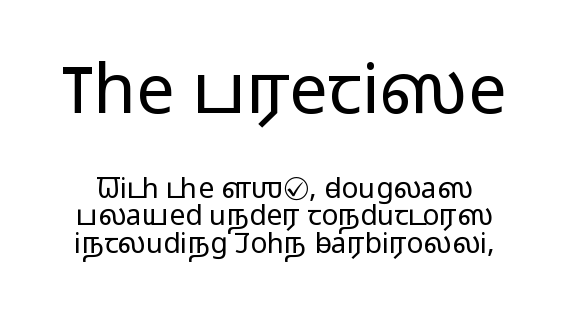
Classification — sans serif. Character widths vary here, with narrow letters taking less room than wide ones. The weight tops out at a normal text grade. Does the bottom block carry the larger type? No, the top block does. Glance below the letters and you will spot only blank space.
